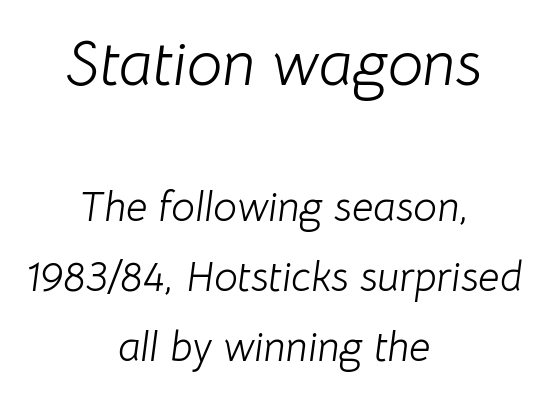
Q: Is the text bold? A: No.
Q: Is the text italic (slanted)? A: Yes, it leans right by about 8 degrees.
Q: Is the text underlined? A: No.
Q: How is the paragraph aligned? A: Centered.
Q: Is the spacing between letters normal or unusually wide? A: Normal.
Q: Is the spacing between lines tight, normal or loose? A: Normal.
Q: Which block of text is set in a larger size, the first (top) or the second (bottom)? A: The first (top) one.
Q: Width (condensed, normal, or wide)? A: Normal.
Q: Stroke contrast? A: Low.
Q: x-height? A: Medium.
Q: Monospaced? A: No.
